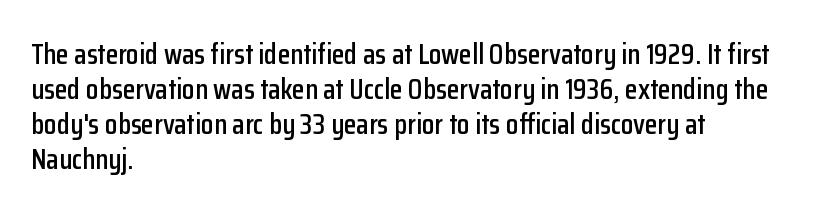
The image shows 29 px condensed sans-serif type, upright; set left-aligned, line spacing 1.21x, normal letter spacing, not underlined; low stroke contrast and a medium x-height.
